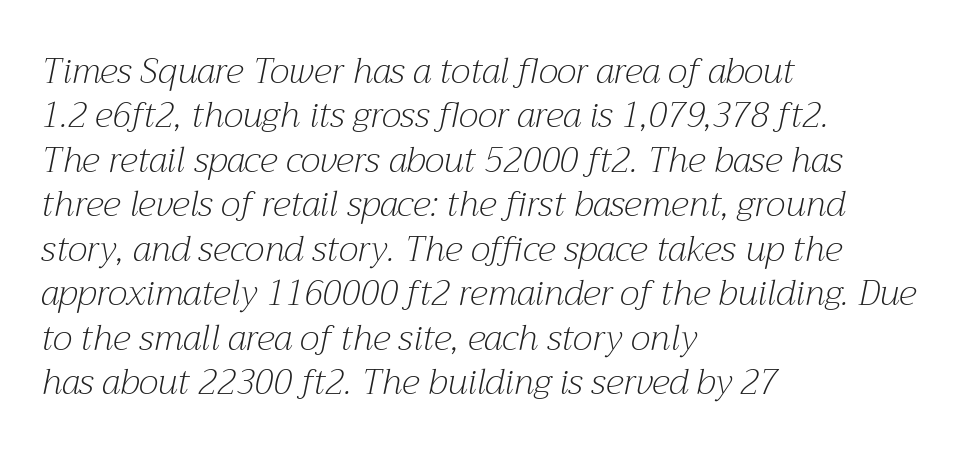
Q: Is the text bold? A: No.
Q: Is the text italic (slanted)? A: Yes, it leans right by about 12 degrees.
Q: Is the typeface a serif or a sans-serif typeface? A: Serif.
Q: Is the text underlined? A: No.
Q: How is the paragraph aligned? A: Left-aligned.
Q: Is the spacing between letters normal or unusually wide? A: Normal.
Q: Is the spacing between lines tight, normal or loose? A: Normal.
Q: Width (condensed, normal, or wide)? A: Normal.
Q: Stroke contrast? A: Medium.
Q: x-height? A: Medium.
Q: Monospaced? A: No.
